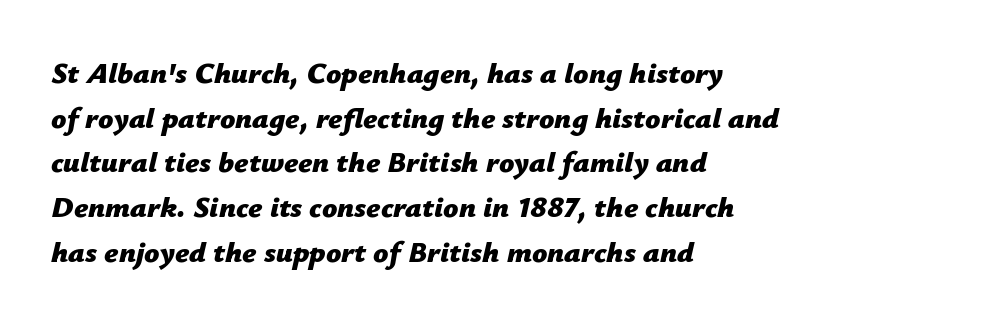
The image shows 30 px bold type, italic (leaning right); set left-aligned, normal line spacing (1.49x), normal letter spacing, not underlined; low stroke contrast and a medium x-height.
